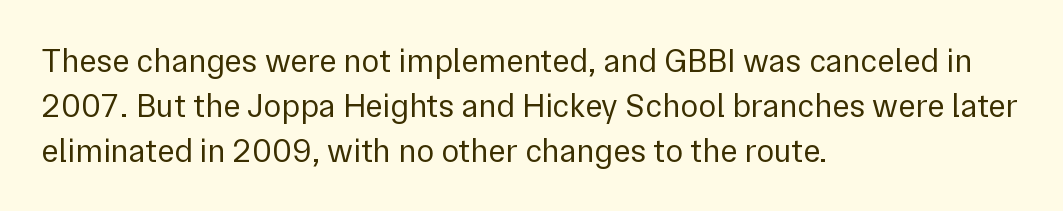
The image shows 33 px regular-weight sans-serif type, upright; set left-aligned, normal line spacing (1.36x), normal letter spacing, not underlined; low stroke contrast and a medium x-height.
